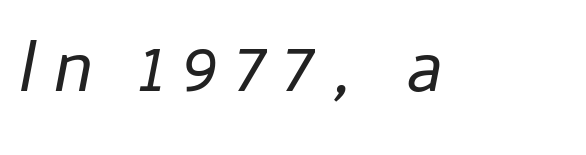
{"italic": "yes", "lean": "right", "slant_degrees": 11, "bold": "no", "weight": "regular", "width": "normal", "stroke_contrast": "low", "x_height": "medium", "monospaced": "no", "underline": "no", "letter_spacing": "wide", "letter_spacing_em": 0.23, "glyph_px": 73}
